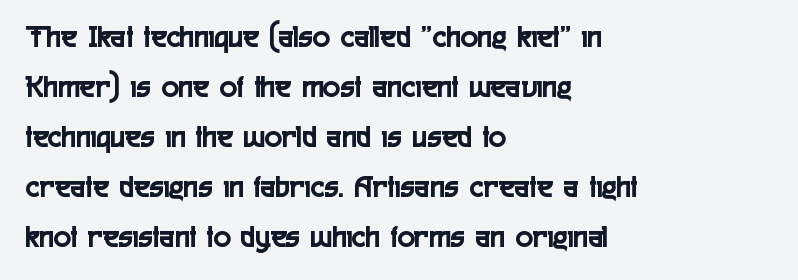
Q: Is the text italic (slanted)? A: No, it is upright.
Q: Is the typeface a serif or a sans-serif typeface? A: Sans-serif.
Q: Is the text underlined? A: No.
Q: How is the paragraph aligned? A: Left-aligned.
Q: Is the spacing between letters normal or unusually wide? A: Normal.
Q: Is the spacing between lines tight, normal or loose? A: Normal.
Q: Width (condensed, normal, or wide)? A: Condensed.
Q: x-height? A: Medium.
Q: Monospaced? A: No.
